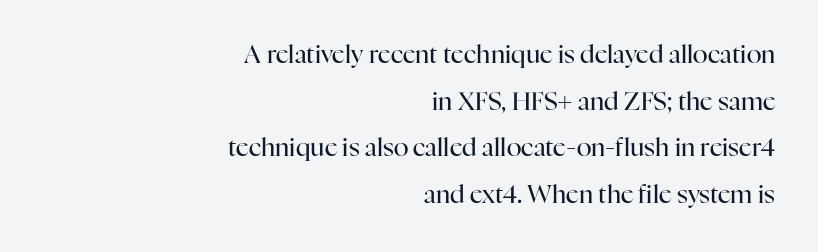
The image shows 25 px text type, upright; set right-aligned, line spacing 1.87x, normal letter spacing, not underlined.
